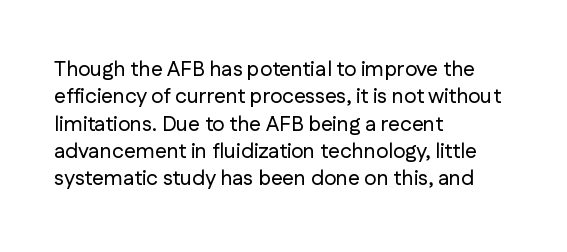
The image shows 21 px text type, upright; set left-aligned, normal line spacing (1.3x), normal letter spacing, not underlined.
